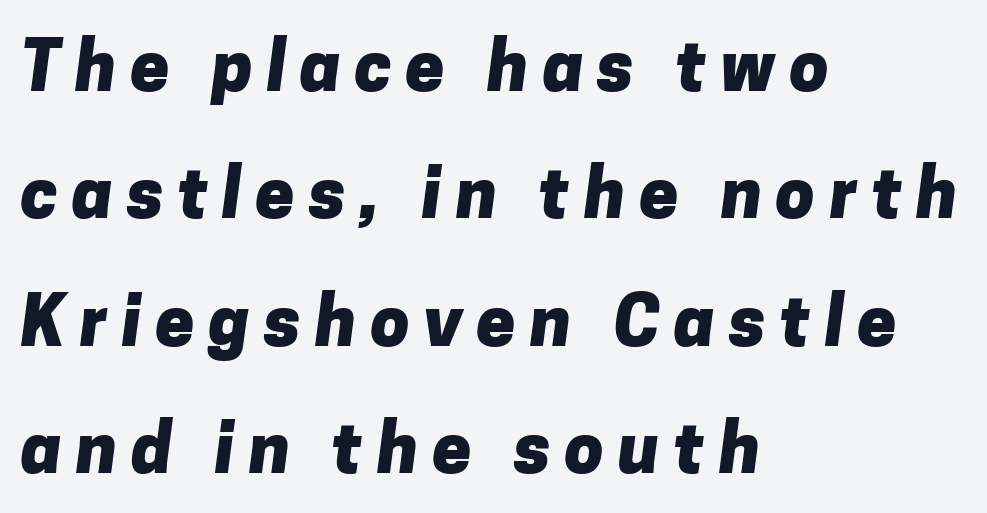
{"serif": "no", "bold": "yes", "weight": "heavy", "width": "normal", "stroke_contrast": "low", "x_height": "medium", "monospaced": "no", "underline": "no", "align": "left", "line_spacing_ratio": 1.82, "letter_spacing": "wide", "letter_spacing_em": 0.2, "glyph_px": 70}
